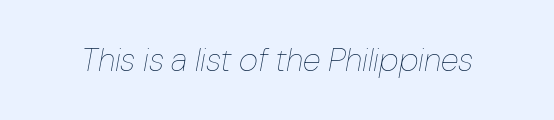
The image shows 33 px thin type, italic (leaning right); set normal letter spacing, not underlined; low stroke contrast and a medium x-height.
